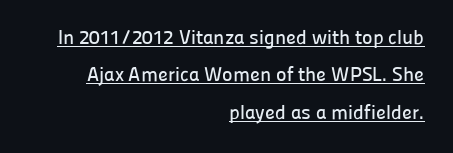
The image shows 20 px text type, upright; set right-aligned, line spacing 1.87x, normal letter spacing, underlined.
